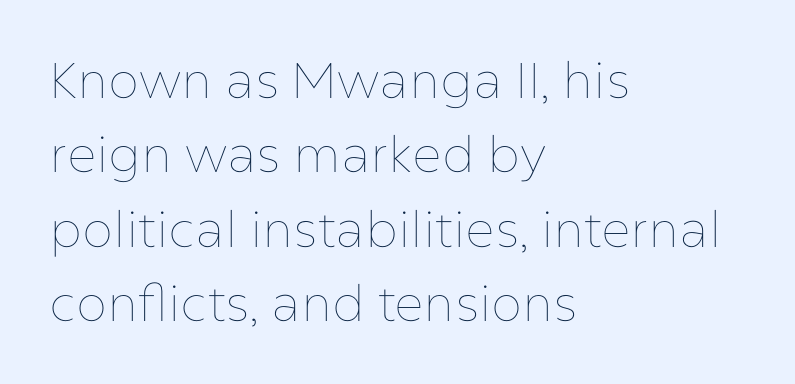
Q: Is the text bold? A: No.
Q: Is the text italic (slanted)? A: No, it is upright.
Q: Is the text underlined? A: No.
Q: How is the paragraph aligned? A: Left-aligned.
Q: Is the spacing between letters normal or unusually wide? A: Normal.
Q: Is the spacing between lines tight, normal or loose? A: Normal.
Q: Width (condensed, normal, or wide)? A: Normal.
Q: Stroke contrast? A: Low.
Q: x-height? A: Medium.
Q: Monospaced? A: No.
